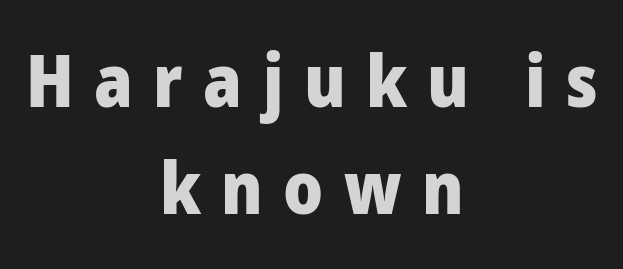
{"serif": "no", "italic": "no", "bold": "yes", "weight": "heavy", "width": "normal", "stroke_contrast": "low", "x_height": "medium", "monospaced": "no", "underline": "no", "align": "center", "line_spacing": "normal", "line_spacing_ratio": 1.47, "letter_spacing": "wide", "letter_spacing_em": 0.28, "glyph_px": 73}
